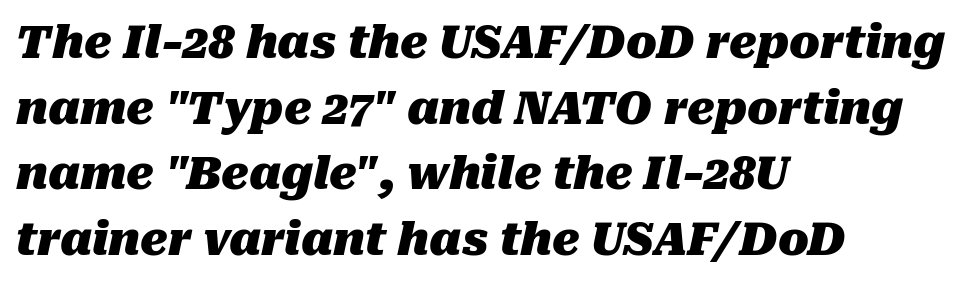
{"italic": "yes", "lean": "right", "slant_degrees": 10, "bold": "yes", "weight": "heavy", "width": "normal", "stroke_contrast": "medium", "x_height": "medium", "monospaced": "no", "underline": "no", "align": "left", "line_spacing": "normal", "line_spacing_ratio": 1.46, "letter_spacing": "normal", "letter_spacing_em": 0.0, "glyph_px": 45}
